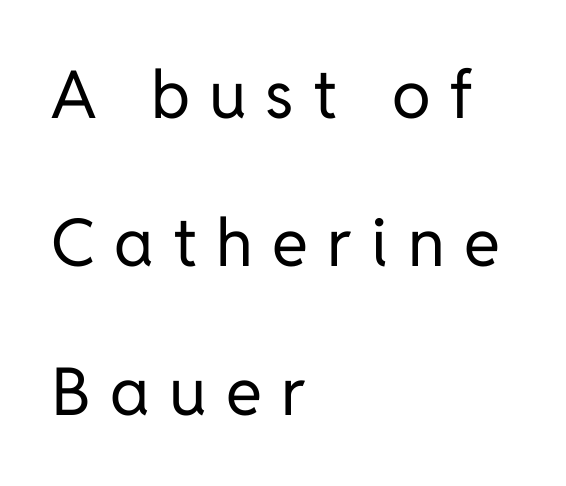
Q: Is the text bold? A: No.
Q: Is the text italic (slanted)? A: No, it is upright.
Q: Is the typeface a serif or a sans-serif typeface? A: Sans-serif.
Q: Is the text underlined? A: No.
Q: How is the paragraph aligned? A: Left-aligned.
Q: Is the spacing between letters normal or unusually wide? A: Unusually wide.
Q: Is the spacing between lines tight, normal or loose? A: Loose.
Q: Width (condensed, normal, or wide)? A: Normal.
Q: Stroke contrast? A: Low.
Q: x-height? A: Medium.
Q: Monospaced? A: No.
